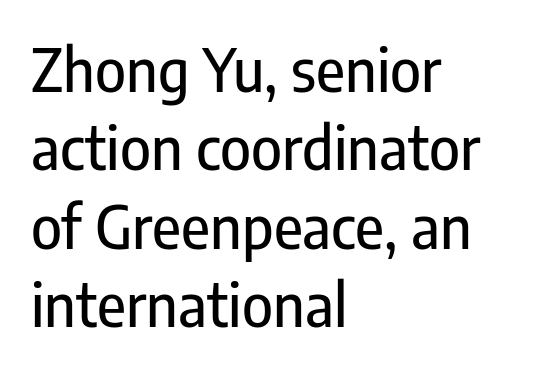
Q: Is the text italic (slanted)? A: No, it is upright.
Q: Is the typeface a serif or a sans-serif typeface? A: Sans-serif.
Q: Is the text underlined? A: No.
Q: How is the paragraph aligned? A: Left-aligned.
Q: Is the spacing between letters normal or unusually wide? A: Normal.
Q: Is the spacing between lines tight, normal or loose? A: Normal.
Q: Width (condensed, normal, or wide)? A: Condensed.
Q: Stroke contrast? A: Low.
Q: x-height? A: Medium.
Q: Monospaced? A: No.
